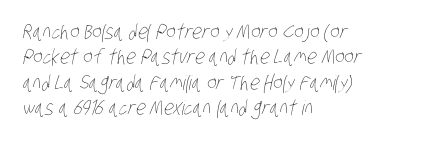
{"bold": "no", "underline": "no", "align": "left", "line_spacing": "normal", "line_spacing_ratio": 1.27, "letter_spacing": "normal", "letter_spacing_em": 0.0, "glyph_px": 20}
